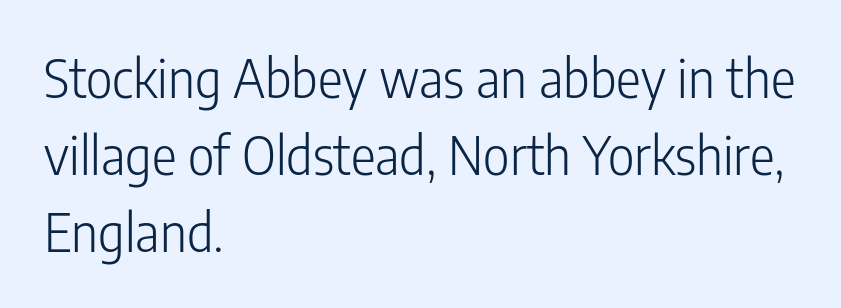
The image shows 52 px light, condensed sans-serif type, upright; set left-aligned, normal line spacing (1.48x), normal letter spacing, not underlined; low stroke contrast and a medium x-height.
